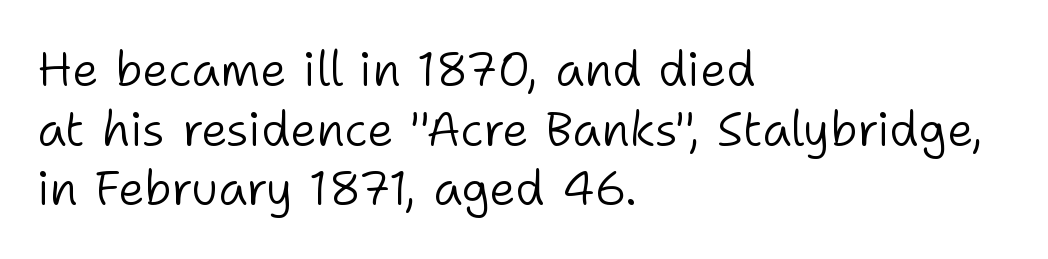
Q: Is the text bold? A: No.
Q: Is the text italic (slanted)? A: No, it is upright.
Q: Is the typeface a serif or a sans-serif typeface? A: Sans-serif.
Q: Is the text underlined? A: No.
Q: How is the paragraph aligned? A: Left-aligned.
Q: Is the spacing between letters normal or unusually wide? A: Normal.
Q: Width (condensed, normal, or wide)? A: Normal.
Q: Stroke contrast? A: Low.
Q: x-height? A: Medium.
Q: Monospaced? A: No.
